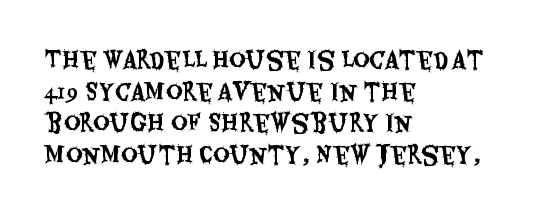
Q: Is the text italic (slanted)? A: No, it is upright.
Q: Is the text underlined? A: No.
Q: How is the paragraph aligned? A: Left-aligned.
Q: Is the spacing between letters normal or unusually wide? A: Normal.
Q: Is the spacing between lines tight, normal or loose? A: Normal.
